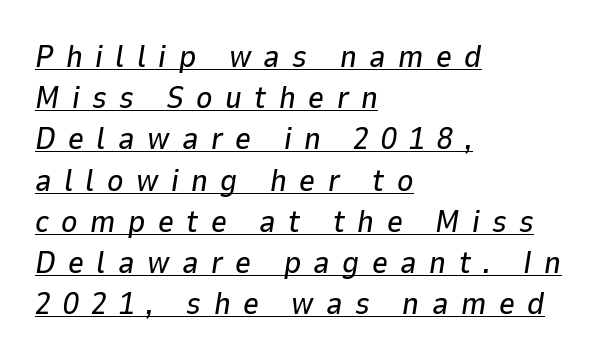
Do the characters align in a grid? No, the font is proportional. The specimen includes a rule beneath the text block's lines. Does extra space separate the letters? Yes, quite a lot of it. The rag falls on the right side of this text block. Evenly set lines give the paragraph a standard silhouette. Is the type slanted? Yes — the strokes lean at a clear angle.
